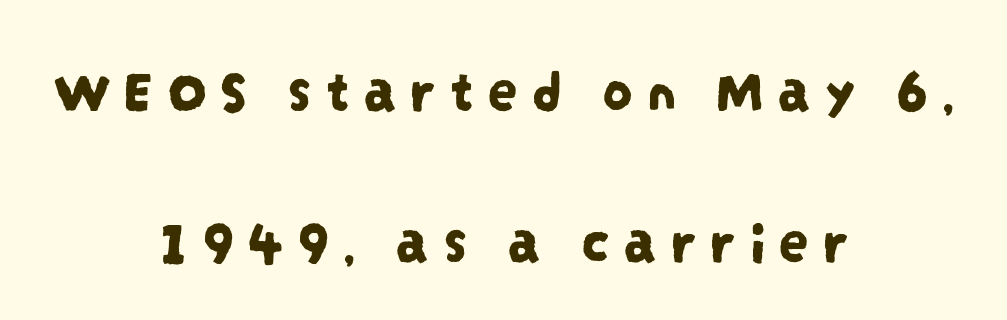
Q: Is the typeface a serif or a sans-serif typeface? A: Sans-serif.
Q: Is the text underlined? A: No.
Q: How is the paragraph aligned? A: Centered.
Q: Is the spacing between letters normal or unusually wide? A: Unusually wide.
Q: Is the spacing between lines tight, normal or loose? A: Loose.
Q: Width (condensed, normal, or wide)? A: Condensed.
Q: Stroke contrast? A: Low.
Q: x-height? A: Large.
Q: Monospaced? A: No.
